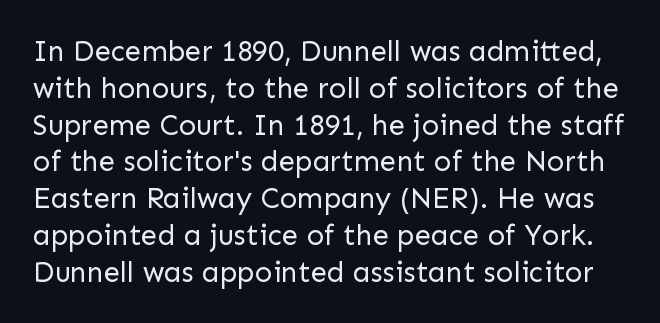
{"serif": "no", "italic": "no", "bold": "no", "weight": "regular", "width": "normal", "stroke_contrast": "low", "x_height": "medium", "monospaced": "no", "underline": "no", "line_spacing": "normal", "line_spacing_ratio": 1.27, "letter_spacing": "normal", "letter_spacing_em": 0.0, "glyph_px": 29}
